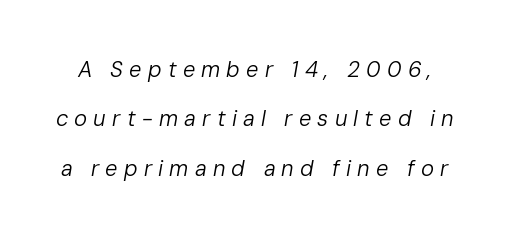
Q: Is the text bold? A: No.
Q: Is the text italic (slanted)? A: Yes, it leans right by about 10 degrees.
Q: Is the text underlined? A: No.
Q: Is the spacing between letters normal or unusually wide? A: Unusually wide.
Q: Is the spacing between lines tight, normal or loose? A: Loose.
